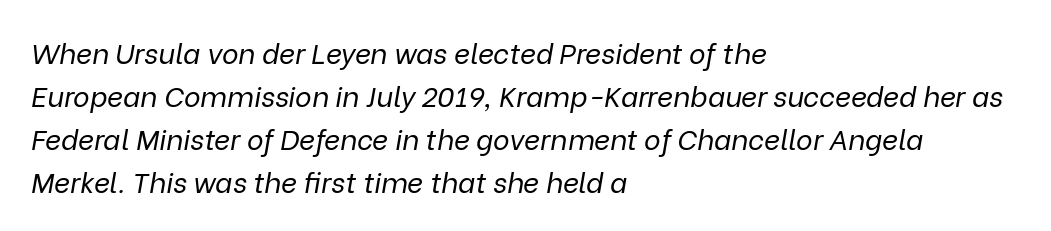
{"italic": "yes", "lean": "right", "slant_degrees": 9, "bold": "no", "weight": "regular", "width": "normal", "stroke_contrast": "low", "x_height": "medium", "monospaced": "no", "underline": "no", "align": "left", "line_spacing": "normal", "line_spacing_ratio": 1.53, "letter_spacing": "normal", "letter_spacing_em": 0.0, "glyph_px": 28}
